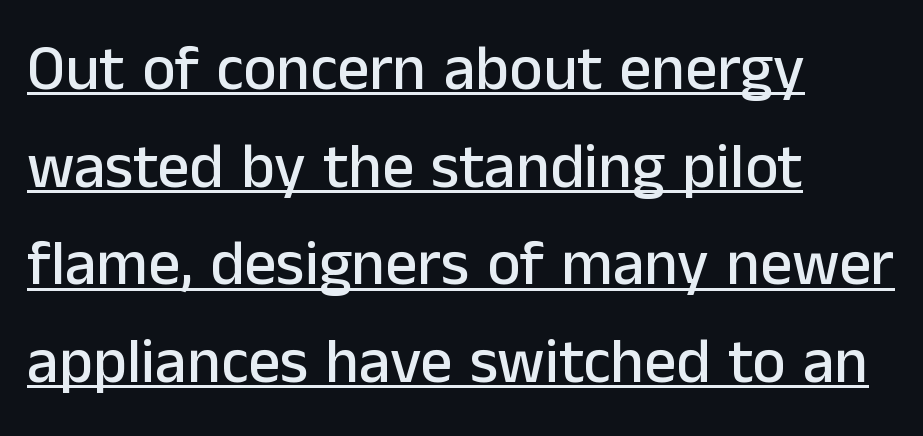
The image shows 63 px sans-serif type, upright; set left-aligned, normal line spacing (1.55x), normal letter spacing, underlined; low stroke contrast and a medium x-height.
